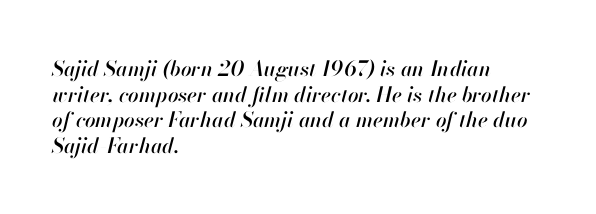
Q: Is the text italic (slanted)? A: Yes, it leans right by about 13 degrees.
Q: Is the text underlined? A: No.
Q: How is the paragraph aligned? A: Left-aligned.
Q: Is the spacing between letters normal or unusually wide? A: Normal.
